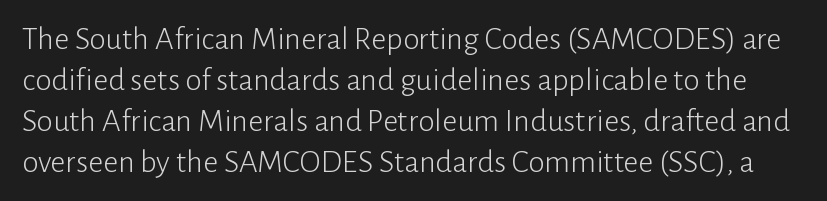
Q: Is the text bold? A: No.
Q: Is the text italic (slanted)? A: No, it is upright.
Q: Is the typeface a serif or a sans-serif typeface? A: Sans-serif.
Q: Is the text underlined? A: No.
Q: Is the spacing between letters normal or unusually wide? A: Normal.
Q: Width (condensed, normal, or wide)? A: Normal.
Q: Stroke contrast? A: Low.
Q: x-height? A: Medium.
Q: Monospaced? A: No.
